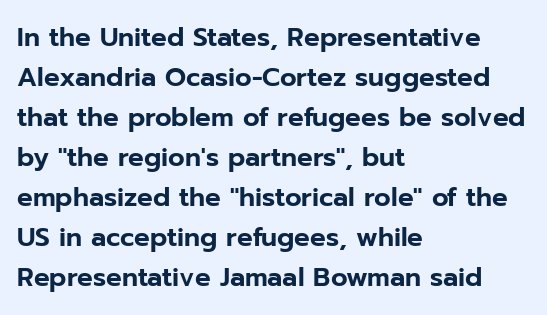
Q: Is the text italic (slanted)? A: No, it is upright.
Q: Is the text underlined? A: No.
Q: How is the paragraph aligned? A: Left-aligned.
Q: Is the spacing between letters normal or unusually wide? A: Normal.
Q: Is the spacing between lines tight, normal or loose? A: Normal.
